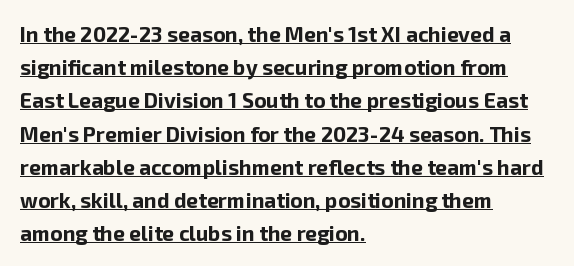
Q: Is the text bold? A: Yes.
Q: Is the text italic (slanted)? A: No, it is upright.
Q: Is the text underlined? A: Yes.
Q: How is the paragraph aligned? A: Left-aligned.
Q: Is the spacing between letters normal or unusually wide? A: Normal.
Q: Is the spacing between lines tight, normal or loose? A: Normal.
